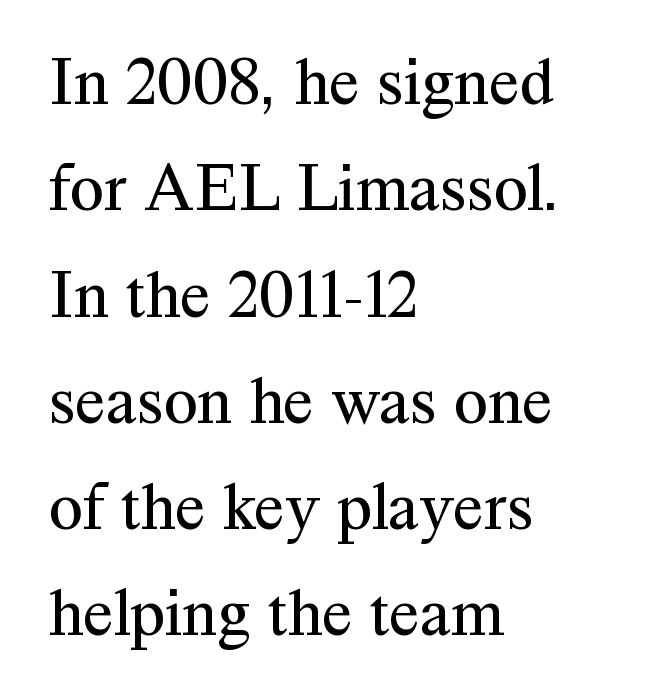
This block has exactly the height ordinary leading produces. The rag falls on the right side of this text block. Compared with typical body copy, the letter spacing here is the same. Posture: straight, roman, zero tilt. Beneath every word, the page is bare.
